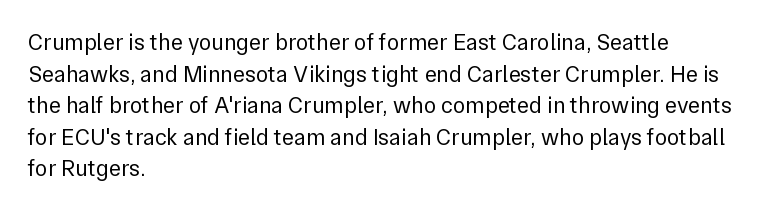
Q: Is the text bold? A: No.
Q: Is the text italic (slanted)? A: No, it is upright.
Q: Is the text underlined? A: No.
Q: How is the paragraph aligned? A: Left-aligned.
Q: Is the spacing between letters normal or unusually wide? A: Normal.
Q: Is the spacing between lines tight, normal or loose? A: Normal.
